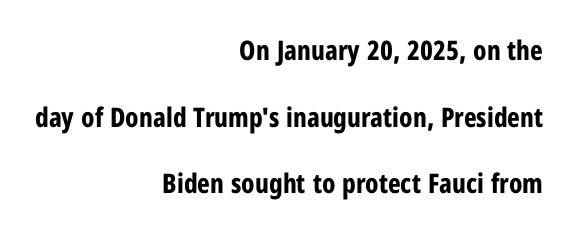
Q: Is the text bold? A: Yes.
Q: Is the text italic (slanted)? A: No, it is upright.
Q: Is the text underlined? A: No.
Q: How is the paragraph aligned? A: Right-aligned.
Q: Is the spacing between letters normal or unusually wide? A: Normal.
Q: Is the spacing between lines tight, normal or loose? A: Loose.
